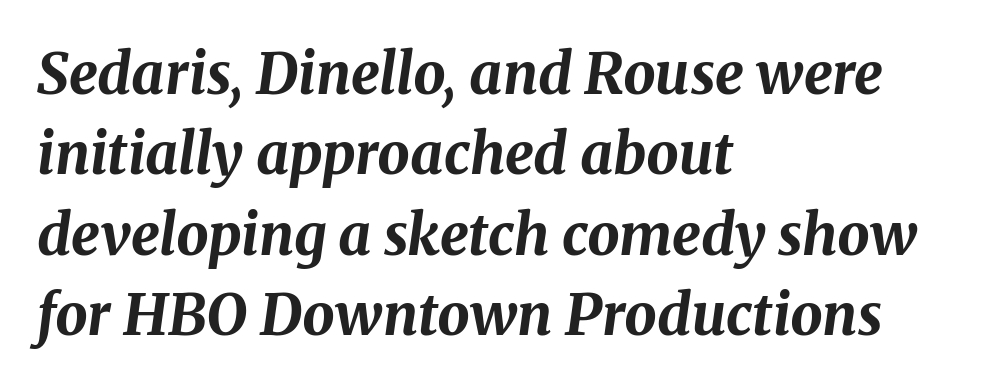
The lines in this sample share a left origin and differ only in where they stop. Looking at the ascenders, they clearly lean. A dark, heavy texture on the line: the type is bold. Horizontal bands of white between lines are of average thickness. Each word holds together tightly as a unit, with standard inter-letter gaps. You could not count columns in this text — the font is proportionally spaced.
